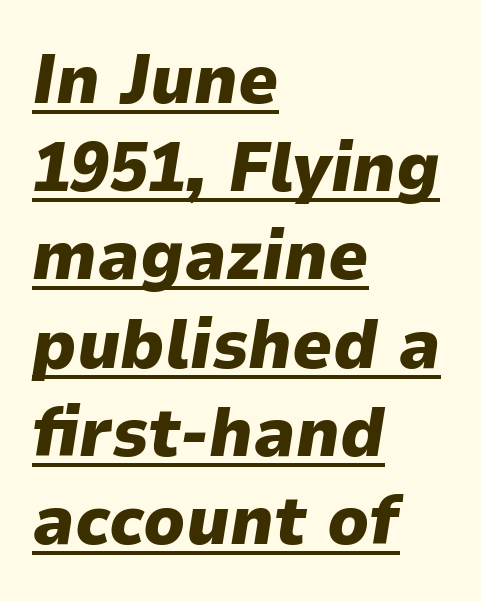
Bold? Absolutely — the strokes are thick and heavy. A typesetter would call this leading conventional body-copy spacing. Every row of glyphs begins at an identical x-position on the left. An italicized treatment has been applied to the whole sample. The face used here is proportionally spaced, like ordinary book or web type. The words here are underlined.
